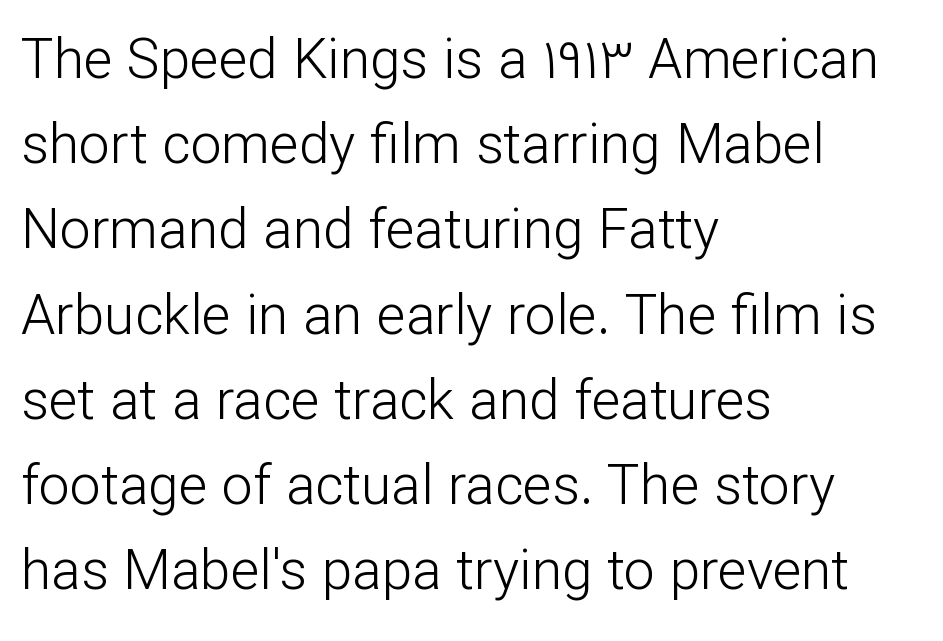
Q: Is the text bold? A: No.
Q: Is the text italic (slanted)? A: No, it is upright.
Q: Is the typeface a serif or a sans-serif typeface? A: Sans-serif.
Q: Is the text underlined? A: No.
Q: How is the paragraph aligned? A: Left-aligned.
Q: Is the spacing between letters normal or unusually wide? A: Normal.
Q: Is the spacing between lines tight, normal or loose? A: Normal.
Q: Width (condensed, normal, or wide)? A: Normal.
Q: Stroke contrast? A: Low.
Q: x-height? A: Medium.
Q: Monospaced? A: No.
